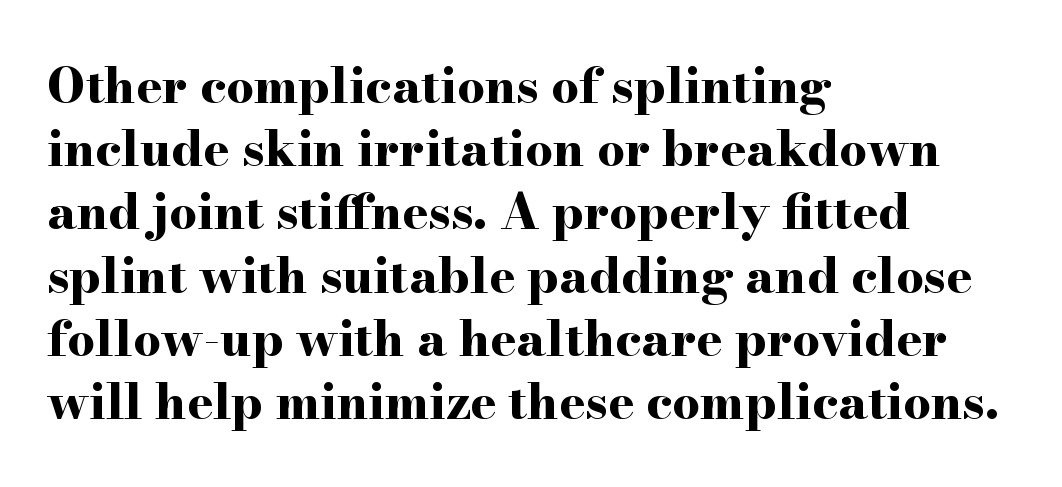
{"serif": "yes", "italic": "no", "bold": "yes", "weight": "bold", "width": "wide", "stroke_contrast": "high", "x_height": "small", "monospaced": "no", "underline": "no", "align": "left", "line_spacing": "normal", "line_spacing_ratio": 1.29, "letter_spacing": "normal", "letter_spacing_em": 0.0, "glyph_px": 49}
